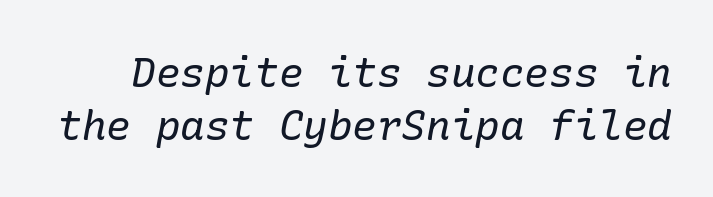
Q: Is the text bold? A: No.
Q: Is the text italic (slanted)? A: Yes, it leans right by about 10 degrees.
Q: Is the typeface a serif or a sans-serif typeface? A: Sans-serif.
Q: Is the text underlined? A: No.
Q: Is the spacing between letters normal or unusually wide? A: Normal.
Q: Is the spacing between lines tight, normal or loose? A: Normal.
Q: Width (condensed, normal, or wide)? A: Normal.
Q: Stroke contrast? A: Low.
Q: x-height? A: Medium.
